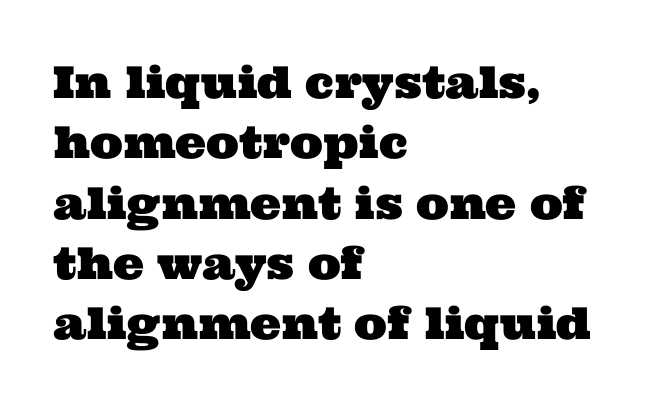
{"serif": "yes", "width": "wide", "stroke_contrast": "medium", "x_height": "medium", "monospaced": "no", "underline": "no", "align": "left", "line_spacing": "normal", "line_spacing_ratio": 1.37, "letter_spacing": "normal", "letter_spacing_em": 0.0, "glyph_px": 44}
